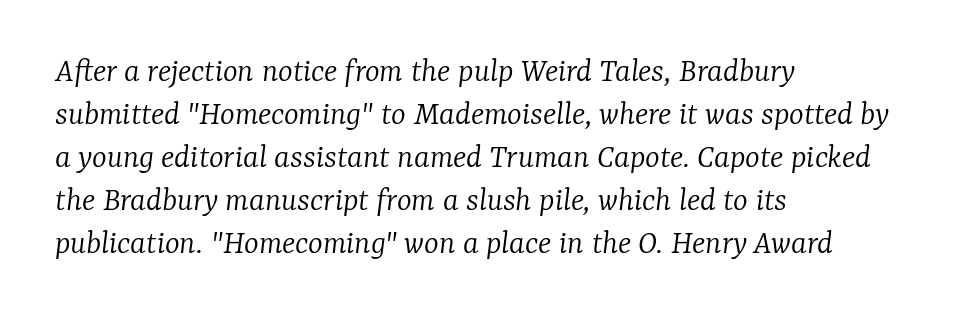
Q: Is the text bold? A: No.
Q: Is the text italic (slanted)? A: Yes, it leans right by about 7 degrees.
Q: Is the typeface a serif or a sans-serif typeface? A: Serif.
Q: Is the text underlined? A: No.
Q: How is the paragraph aligned? A: Left-aligned.
Q: Is the spacing between letters normal or unusually wide? A: Normal.
Q: Width (condensed, normal, or wide)? A: Normal.
Q: Stroke contrast? A: Low.
Q: x-height? A: Medium.
Q: Monospaced? A: No.
